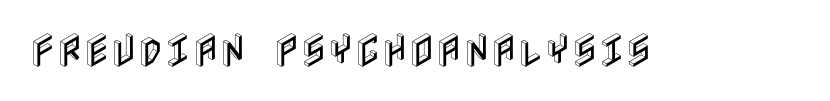
{"italic": "no", "width": "condensed", "x_height": "large", "underline": "no", "letter_spacing": "normal", "letter_spacing_em": 0.0, "glyph_px": 37}
